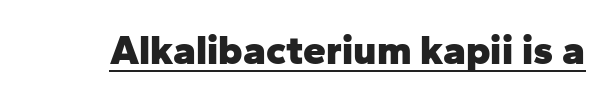
The strokes are fattened all the way to bold. Font category for this specimen: sans-serif. The specimen includes a rule beneath the text block's lines. This sample has the flowing, uneven cadence of proportional lettering. When letters stand straight like this, we call the style roman or upright.
